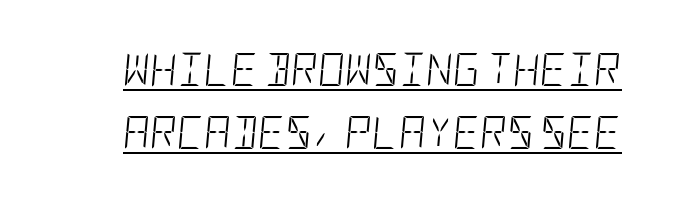
The image shows 33 px light, condensed type, italic (leaning right); set loose line spacing (1.9x), normal letter spacing, underlined; low stroke contrast and a large x-height.
